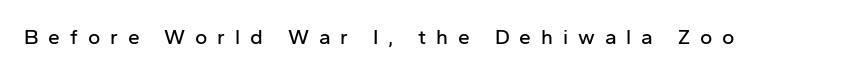
The image shows 21 px text type, upright; set unusually wide letter spacing (+0.47 em), not underlined.
